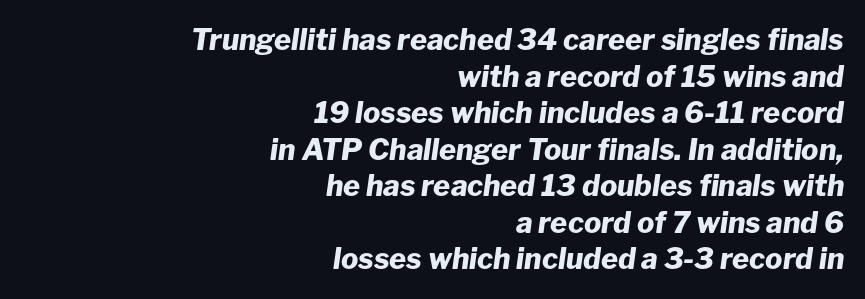
{"italic": "yes", "lean": "right", "slant_degrees": 8, "bold": "yes", "weight": "heavy", "width": "normal", "stroke_contrast": "low", "x_height": "medium", "monospaced": "no", "underline": "no", "align": "right", "line_spacing": "normal", "line_spacing_ratio": 1.26, "letter_spacing": "normal", "letter_spacing_em": 0.0, "glyph_px": 29}
